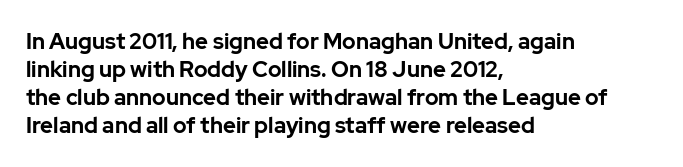
The passage is arranged the way most books set body copy — flush left. No word sits above an underline. Nobody touched the tracking dial on this one. Stroke thickness is high; the sample reads as a true bold.
